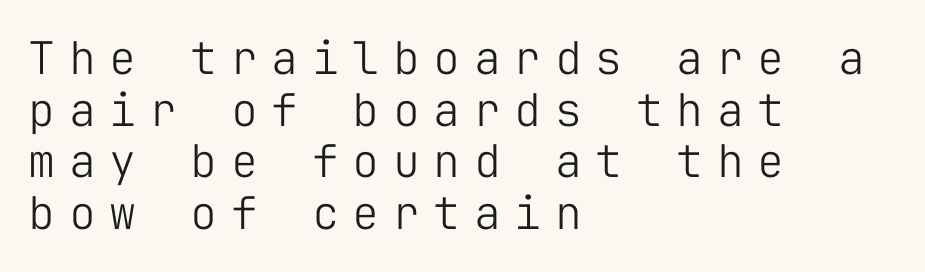
{"serif": "no", "italic": "no", "bold": "no", "weight": "light", "width": "normal", "stroke_contrast": "low", "x_height": "medium", "monospaced": "yes", "underline": "no", "align": "left", "line_spacing": "tight", "line_spacing_ratio": 1.15, "letter_spacing": "wide", "letter_spacing_em": 0.3, "glyph_px": 45}
